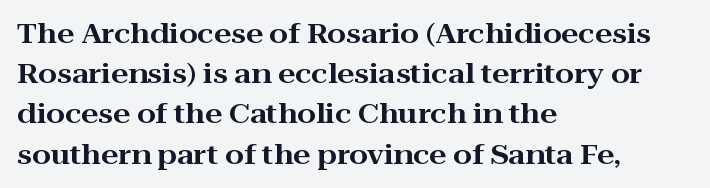
The image shows 27 px text type, upright; set left-aligned, normal line spacing (1.49x), normal letter spacing, not underlined.
